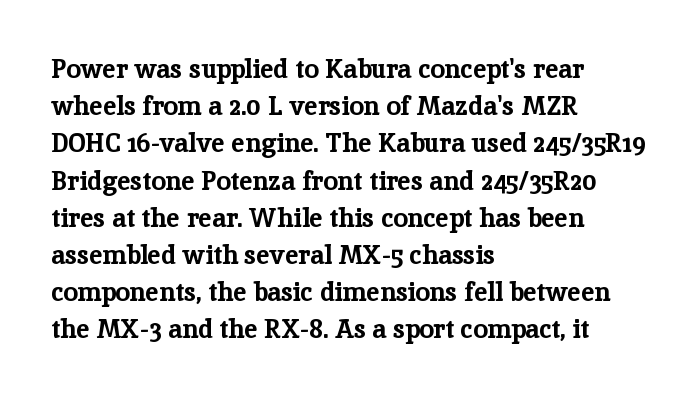
Notice how descenders clear the ascenders below comfortably — that's standard leading. Compared with an ordinary text face, these strokes are far heavier — a full bold. Compared with typical body copy, the letter spacing here is the same. Italic: no, the glyphs are upright roman. The rag falls on the right side of this text block. Descenders hang freely into open space.
